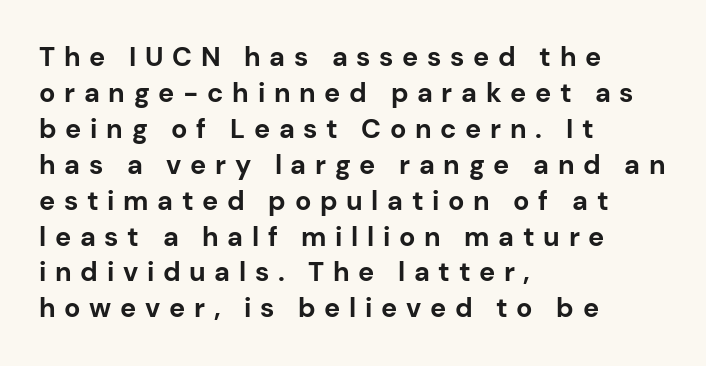
The image shows 27 px bold type, upright; set left-aligned, normal line spacing (1.33x), unusually wide letter spacing (+0.32 em), not underlined.
